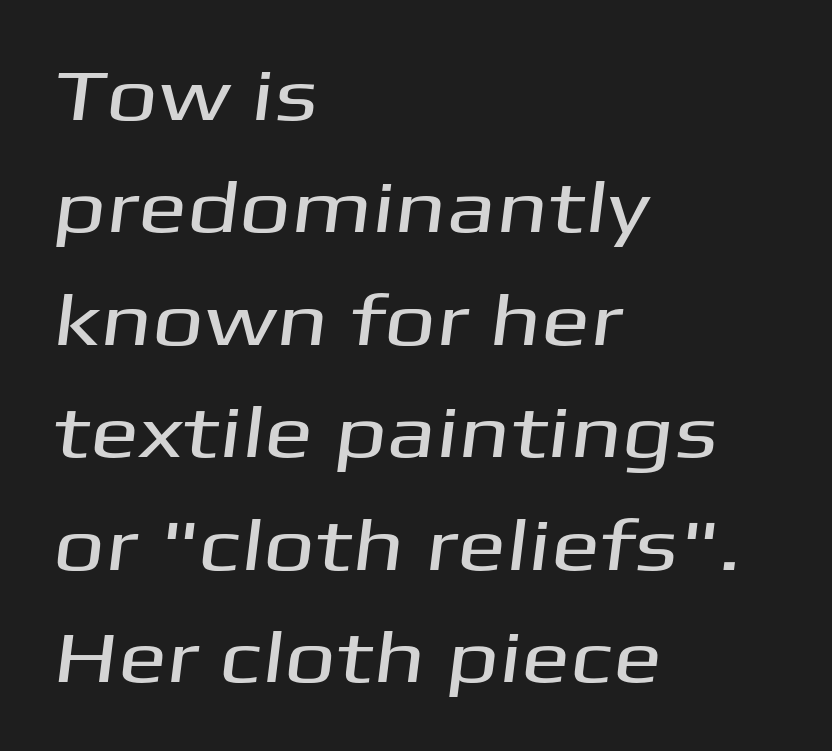
Q: Is the typeface a serif or a sans-serif typeface? A: Sans-serif.
Q: Is the text underlined? A: No.
Q: How is the paragraph aligned? A: Left-aligned.
Q: Is the spacing between letters normal or unusually wide? A: Normal.
Q: Is the spacing between lines tight, normal or loose? A: Normal.
Q: Width (condensed, normal, or wide)? A: Wide.
Q: Stroke contrast? A: Medium.
Q: x-height? A: Medium.
Q: Monospaced? A: No.
